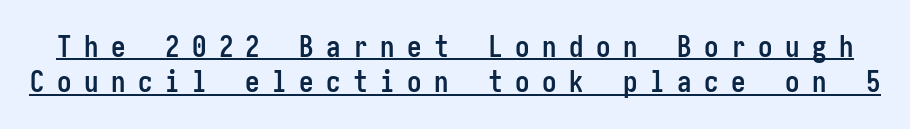
Q: Is the text bold? A: Yes.
Q: Is the text italic (slanted)? A: No, it is upright.
Q: Is the typeface a serif or a sans-serif typeface? A: Sans-serif.
Q: Is the text underlined? A: Yes.
Q: Is the spacing between letters normal or unusually wide? A: Unusually wide.
Q: Width (condensed, normal, or wide)? A: Condensed.
Q: Stroke contrast? A: Low.
Q: x-height? A: Medium.
